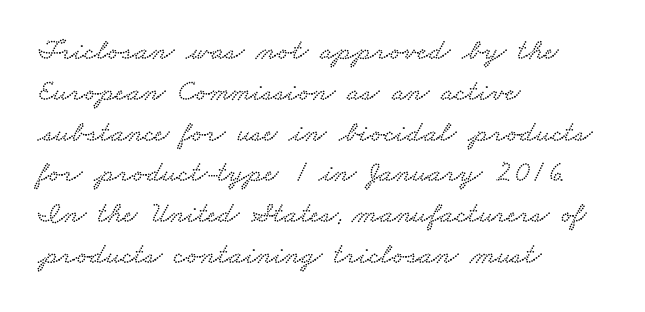
The image shows 30 px wide serif type; set left-aligned, normal line spacing (1.36x), normal letter spacing, not underlined; low stroke contrast and a small x-height.
